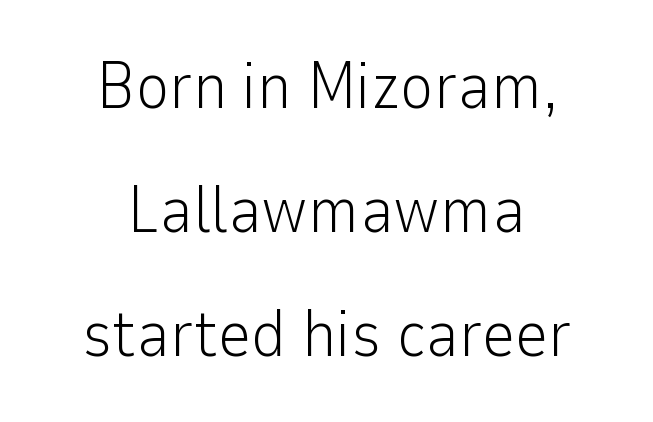
{"serif": "no", "italic": "no", "bold": "no", "weight": "light", "width": "normal", "stroke_contrast": "low", "x_height": "medium", "monospaced": "no", "underline": "no", "align": "center", "line_spacing": "loose", "line_spacing_ratio": 1.91, "letter_spacing": "normal", "letter_spacing_em": 0.0, "glyph_px": 65}
